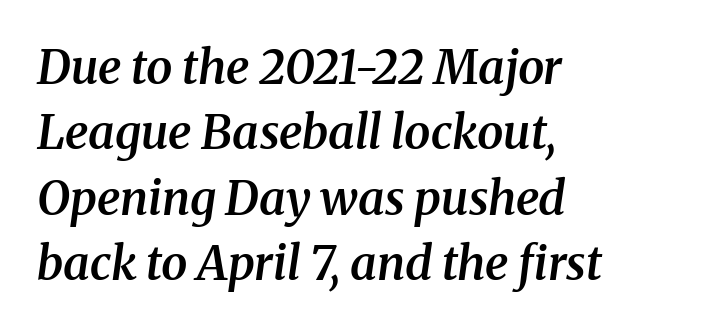
{"serif": "yes", "italic": "yes", "lean": "right", "slant_degrees": 8, "bold": "semi", "weight": "semibold", "width": "normal", "stroke_contrast": "medium", "x_height": "medium", "monospaced": "no", "underline": "no", "align": "left", "line_spacing": "normal", "line_spacing_ratio": 1.39, "letter_spacing": "normal", "letter_spacing_em": 0.0, "glyph_px": 47}
